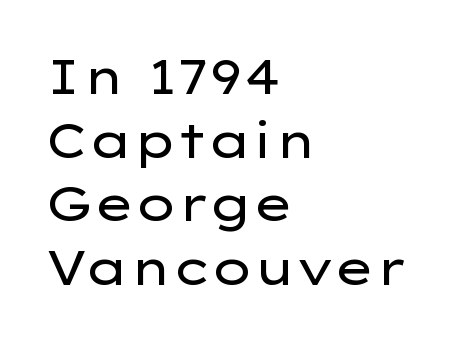
Q: Is the text bold? A: No.
Q: Is the text italic (slanted)? A: No, it is upright.
Q: Is the typeface a serif or a sans-serif typeface? A: Sans-serif.
Q: Is the text underlined? A: No.
Q: How is the paragraph aligned? A: Left-aligned.
Q: Is the spacing between letters normal or unusually wide? A: Normal.
Q: Is the spacing between lines tight, normal or loose? A: Normal.
Q: Width (condensed, normal, or wide)? A: Wide.
Q: Stroke contrast? A: Low.
Q: x-height? A: Medium.
Q: Monospaced? A: No.
